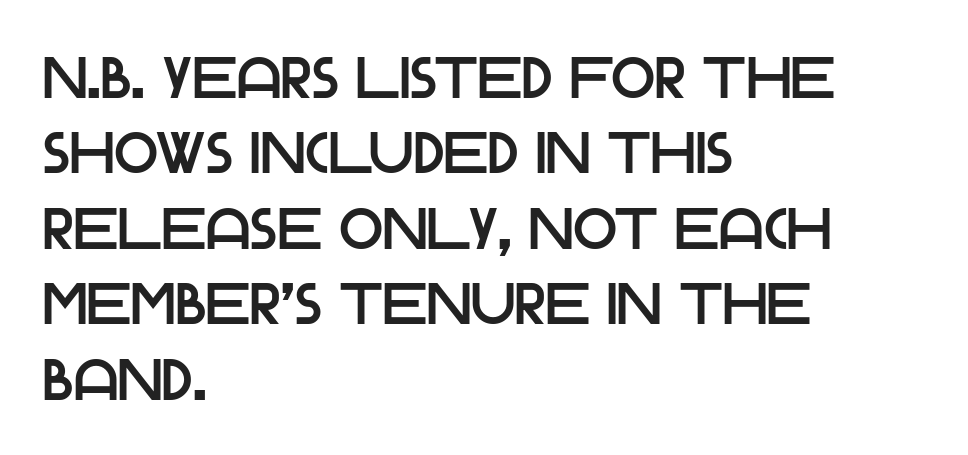
{"serif": "no", "italic": "no", "width": "normal", "stroke_contrast": "low", "x_height": "large", "monospaced": "no", "underline": "no", "align": "left", "line_spacing": "normal", "line_spacing_ratio": 1.3, "letter_spacing": "normal", "letter_spacing_em": 0.0, "glyph_px": 58}
